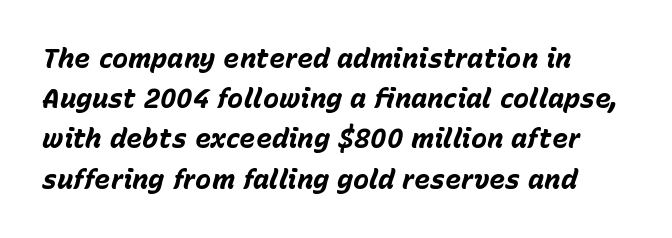
{"italic": "yes", "lean": "right", "slant_degrees": 15, "bold": "yes", "underline": "no", "line_spacing": "normal", "line_spacing_ratio": 1.49, "letter_spacing": "normal", "letter_spacing_em": 0.0, "glyph_px": 27}
